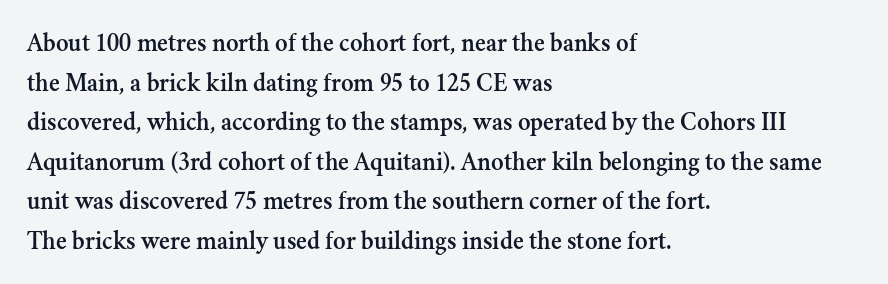
{"italic": "no", "underline": "no", "align": "left", "line_spacing": "normal", "line_spacing_ratio": 1.52, "letter_spacing": "normal", "letter_spacing_em": 0.0, "glyph_px": 26}
